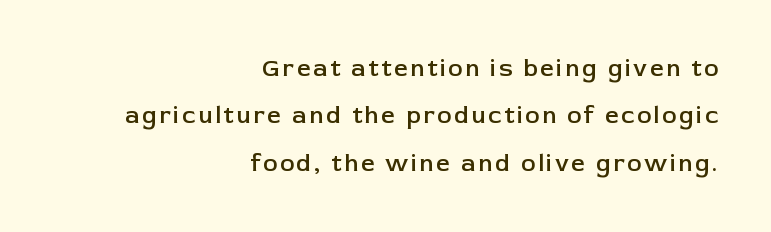
The passage shown is not underscored anywhere. A somewhat darkened texture: the type is semibold rather than bold. The letters stand straight up with perfectly vertical stems. Line spacing here is loose. Teacher's note: observe the even right margin — that is flush-right alignment.
